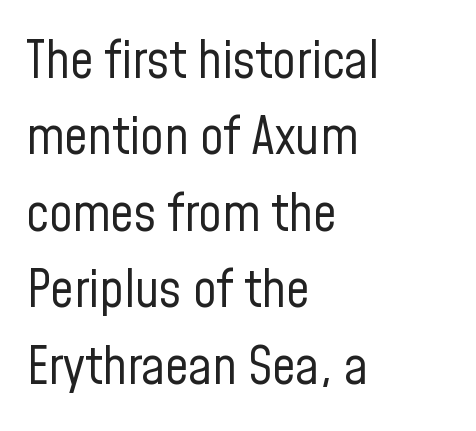
{"serif": "no", "italic": "no", "bold": "no", "weight": "regular", "width": "condensed", "stroke_contrast": "low", "x_height": "medium", "monospaced": "no", "underline": "no", "align": "left", "line_spacing": "normal", "line_spacing_ratio": 1.47, "letter_spacing": "normal", "letter_spacing_em": 0.0, "glyph_px": 52}
